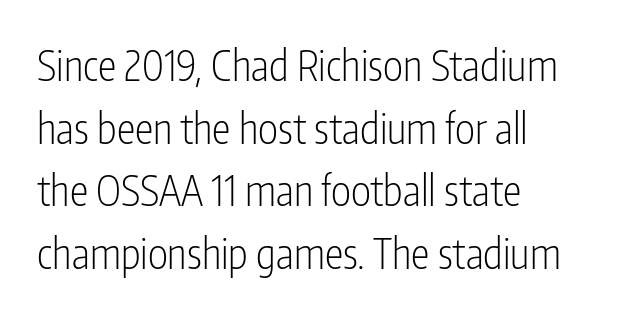
Q: Is the text bold? A: No.
Q: Is the text italic (slanted)? A: No, it is upright.
Q: Is the typeface a serif or a sans-serif typeface? A: Sans-serif.
Q: Is the text underlined? A: No.
Q: How is the paragraph aligned? A: Left-aligned.
Q: Is the spacing between letters normal or unusually wide? A: Normal.
Q: Is the spacing between lines tight, normal or loose? A: Normal.
Q: Width (condensed, normal, or wide)? A: Condensed.
Q: Stroke contrast? A: Low.
Q: x-height? A: Medium.
Q: Monospaced? A: No.
